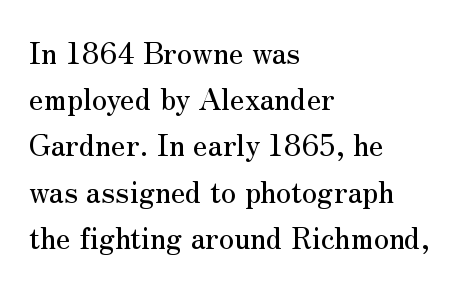
The image shows 30 px serif type, upright; set left-aligned, normal line spacing (1.54x), normal letter spacing, not underlined; medium stroke contrast and a small x-height.
